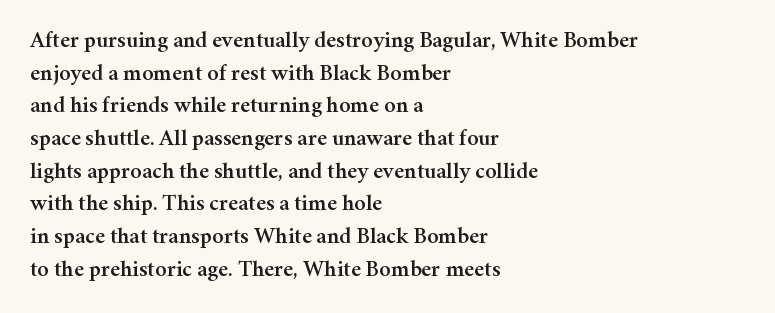
{"italic": "no", "underline": "no", "align": "left", "line_spacing": "normal", "line_spacing_ratio": 1.42, "letter_spacing": "normal", "letter_spacing_em": 0.0, "glyph_px": 23}
